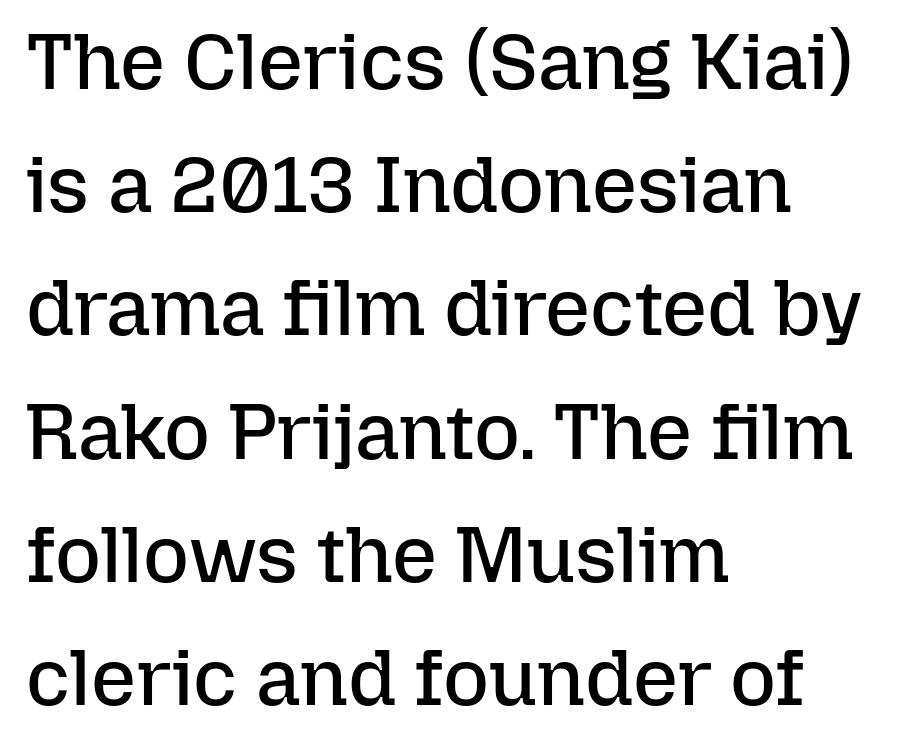
The image shows 79 px regular-weight type, upright; set left-aligned, normal line spacing (1.56x), normal letter spacing, not underlined; low stroke contrast and a medium x-height.
